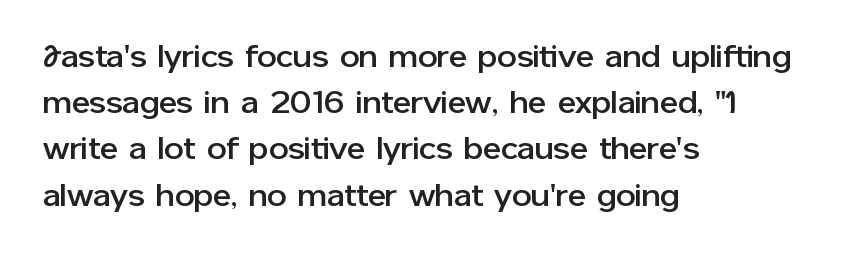
The image shows 31 px sans-serif type, upright; set left-aligned, normal line spacing (1.49x), normal letter spacing, not underlined; low stroke contrast and a medium x-height.
